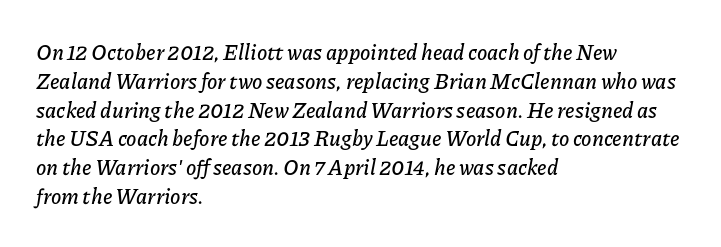
{"italic": "yes", "lean": "right", "slant_degrees": 11, "underline": "no", "align": "left", "line_spacing": "normal", "line_spacing_ratio": 1.37, "letter_spacing": "normal", "letter_spacing_em": 0.0, "glyph_px": 21}
